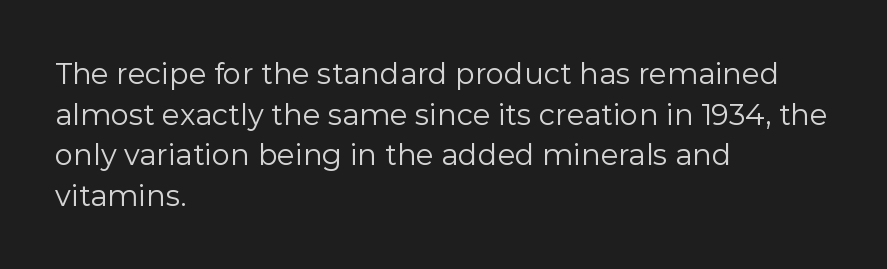
The image shows 29 px regular-weight sans-serif type, upright; set left-aligned, normal line spacing (1.4x), normal letter spacing, not underlined; low stroke contrast and a medium x-height.
